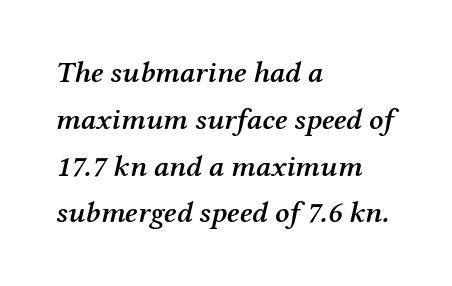
You could not count columns in this text — the font is proportionally spaced. Spacing between characters is what you'd get straight out of the box. Decoration check: the copy has no underline. Does the lettering tilt? It does — this is italic. Regular leading. I'd describe the lettering as semibold — firm but not a full bold.
